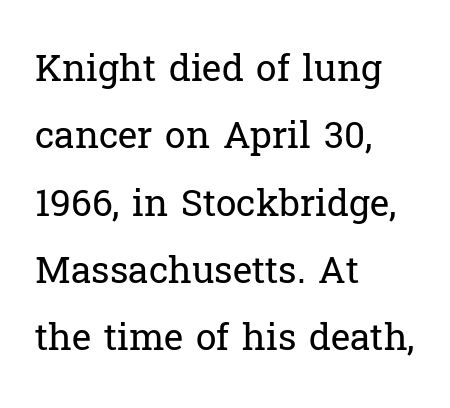
The image shows 37 px regular-weight serif type, upright; set left-aligned, line spacing 1.82x, normal letter spacing, not underlined; low stroke contrast and a medium x-height.
